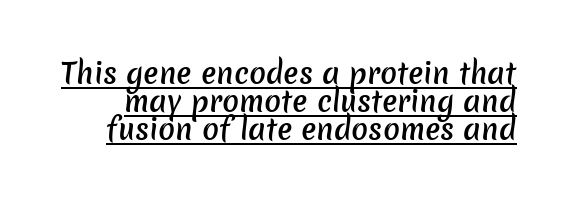
Each letter keeps its own natural width here, so spacing adapts to shape. Letterform terminals end flat and unadorned throughout the passage. Emphasis is given by a line drawn under the lettering. One glance says dense: line gaps are narrower than usual.
